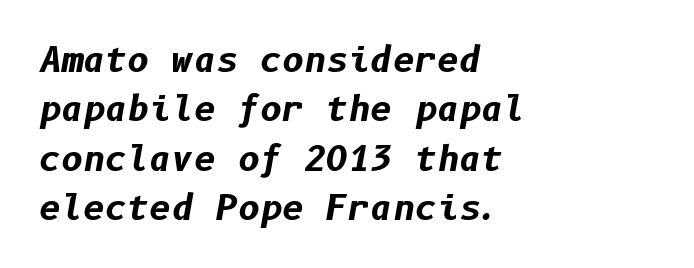
{"italic": "yes", "lean": "right", "slant_degrees": 10, "bold": "yes", "weight": "bold", "width": "normal", "stroke_contrast": "low", "x_height": "medium", "underline": "no", "align": "left", "line_spacing": "normal", "line_spacing_ratio": 1.45, "letter_spacing": "normal", "letter_spacing_em": 0.0, "glyph_px": 34}
